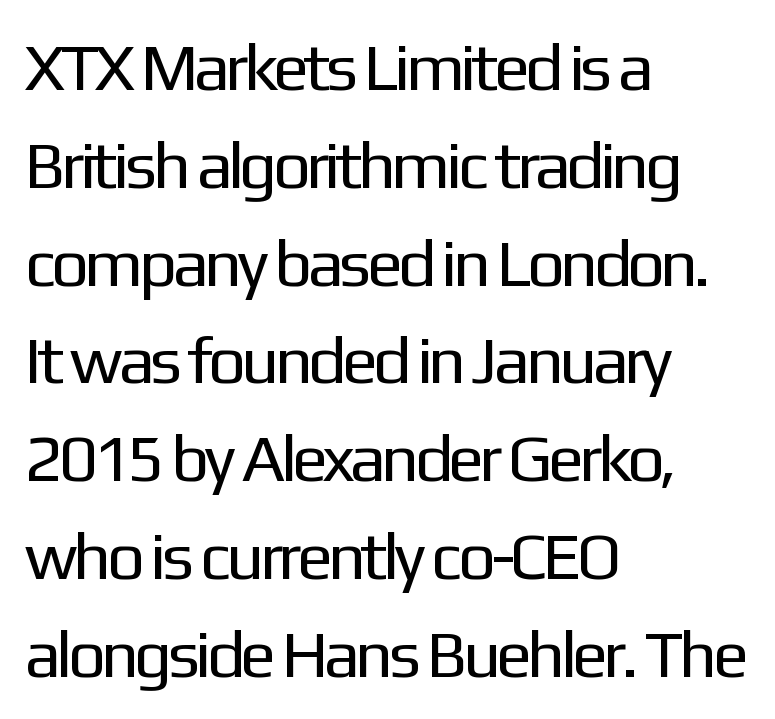
Q: Is the text bold? A: No.
Q: Is the text italic (slanted)? A: No, it is upright.
Q: Is the typeface a serif or a sans-serif typeface? A: Sans-serif.
Q: Is the text underlined? A: No.
Q: How is the paragraph aligned? A: Left-aligned.
Q: Is the spacing between letters normal or unusually wide? A: Normal.
Q: Is the spacing between lines tight, normal or loose? A: Normal.
Q: Width (condensed, normal, or wide)? A: Normal.
Q: Stroke contrast? A: Low.
Q: x-height? A: Medium.
Q: Monospaced? A: No.
